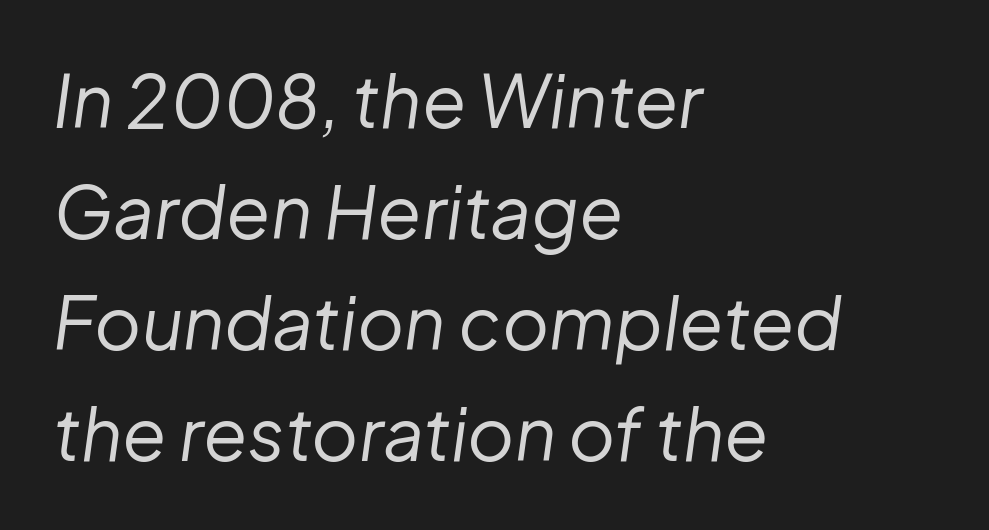
{"italic": "yes", "lean": "right", "slant_degrees": 8, "bold": "no", "weight": "regular", "width": "normal", "stroke_contrast": "low", "x_height": "medium", "monospaced": "no", "underline": "no", "align": "left", "line_spacing": "normal", "line_spacing_ratio": 1.54, "letter_spacing": "normal", "letter_spacing_em": 0.0, "glyph_px": 72}
